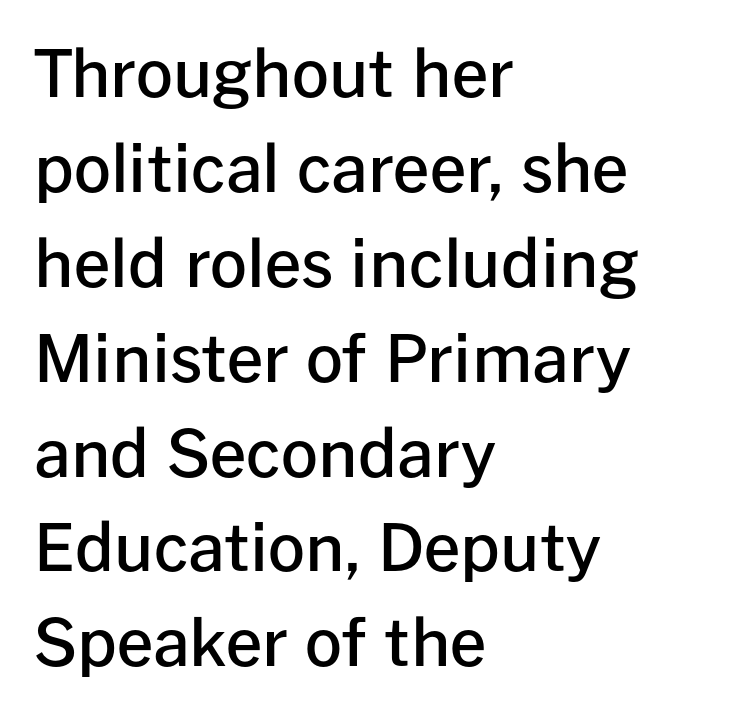
The image shows 65 px semibold sans-serif type, upright; set left-aligned, normal line spacing (1.46x), normal letter spacing, not underlined; low stroke contrast and a medium x-height.
